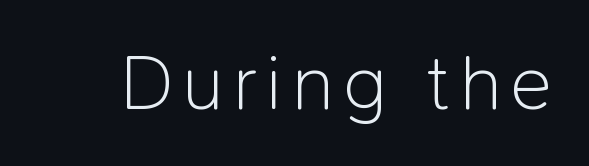
Q: Is the text bold? A: No.
Q: Is the text italic (slanted)? A: No, it is upright.
Q: Is the typeface a serif or a sans-serif typeface? A: Sans-serif.
Q: Is the text underlined? A: No.
Q: Width (condensed, normal, or wide)? A: Normal.
Q: Stroke contrast? A: Low.
Q: x-height? A: Medium.
Q: Monospaced? A: No.
